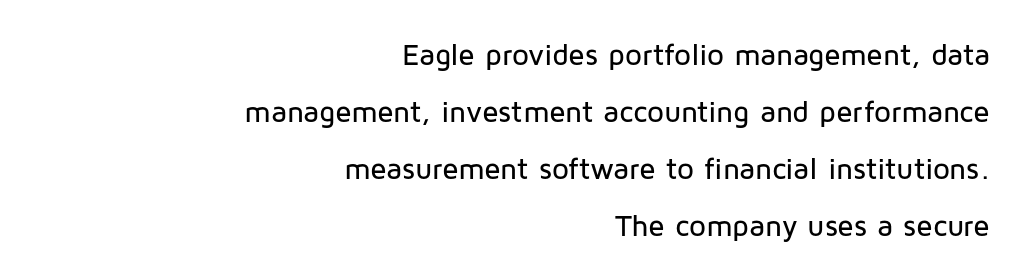
{"serif": "no", "italic": "no", "width": "normal", "stroke_contrast": "low", "x_height": "medium", "monospaced": "no", "underline": "no", "align": "right", "line_spacing": "loose", "line_spacing_ratio": 1.9, "letter_spacing": "normal", "letter_spacing_em": 0.0, "glyph_px": 30}
